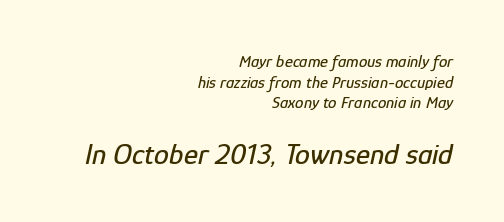
Characters are canted at an angle relative to the baseline's perpendicular. Each row of text sits above clean, open space. The rendering keeps characters at their native spacing. Each letter keeps its own natural width here, so spacing adapts to shape. If you squint, the bottom block still reads clearly — it's the larger of the two. One-word summary of the alignment: right.
